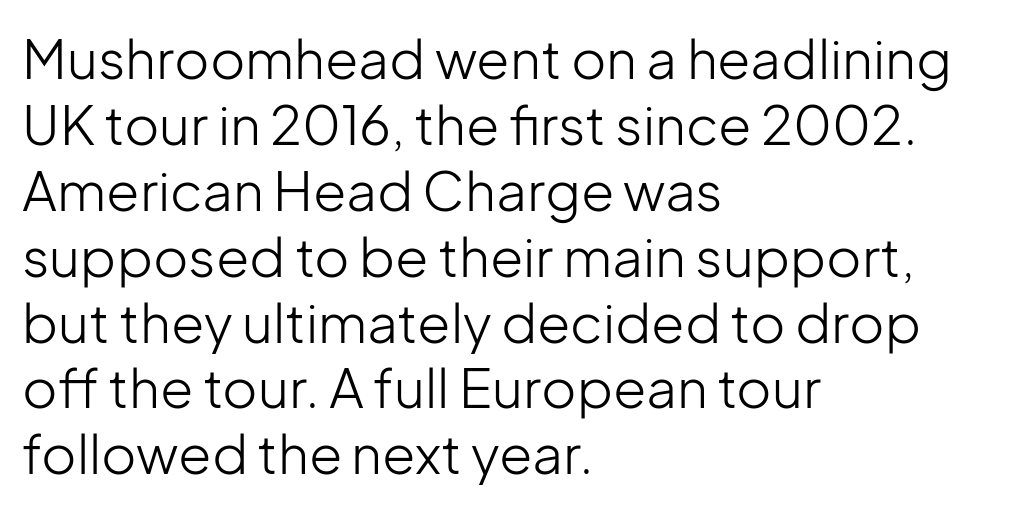
The image shows 54 px light sans-serif type, upright; set left-aligned, line spacing 1.22x, normal letter spacing, not underlined; low stroke contrast and a medium x-height.
